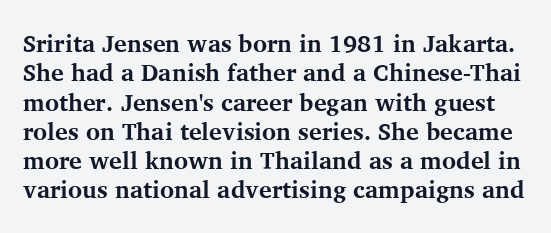
{"italic": "no", "bold": "yes", "underline": "no", "line_spacing_ratio": 1.22, "letter_spacing": "normal", "letter_spacing_em": 0.0, "glyph_px": 24}
